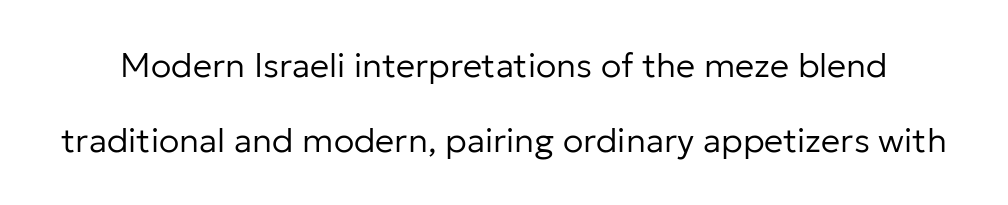
{"serif": "no", "italic": "no", "bold": "no", "weight": "regular", "width": "normal", "stroke_contrast": "low", "x_height": "medium", "monospaced": "no", "underline": "no", "line_spacing": "loose", "line_spacing_ratio": 2.2, "letter_spacing": "normal", "letter_spacing_em": 0.0, "glyph_px": 34}
